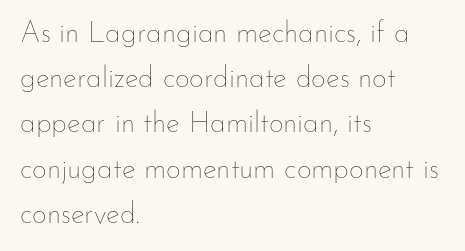
This is the regular roman posture of the typeface. These lines are rendered in a variable-pitch font. One-word summary of the alignment: left. Each row of text sits above clean, open space. Each stroke keeps to a modest, everyday thickness or less.
